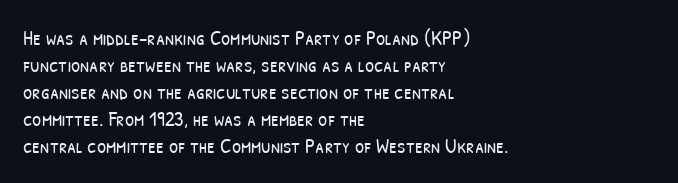
{"bold": "no", "underline": "no", "align": "left", "line_spacing": "normal", "line_spacing_ratio": 1.28, "letter_spacing": "normal", "letter_spacing_em": 0.0, "glyph_px": 21}
